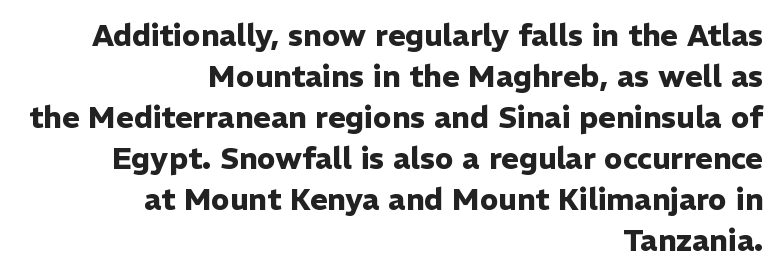
Q: Is the text bold? A: Yes.
Q: Is the text italic (slanted)? A: No, it is upright.
Q: Is the typeface a serif or a sans-serif typeface? A: Sans-serif.
Q: Is the text underlined? A: No.
Q: How is the paragraph aligned? A: Right-aligned.
Q: Is the spacing between letters normal or unusually wide? A: Normal.
Q: Is the spacing between lines tight, normal or loose? A: Normal.
Q: Width (condensed, normal, or wide)? A: Normal.
Q: Stroke contrast? A: Low.
Q: x-height? A: Medium.
Q: Monospaced? A: No.
